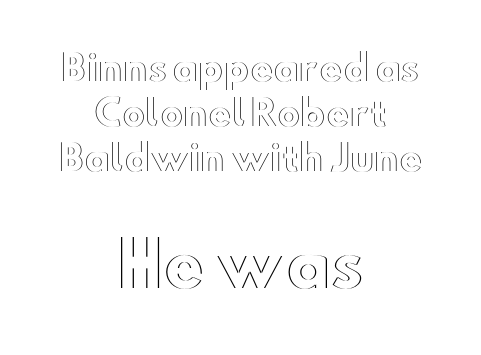
Q: Is the text italic (slanted)? A: No, it is upright.
Q: Is the text underlined? A: No.
Q: How is the paragraph aligned? A: Centered.
Q: Is the spacing between letters normal or unusually wide? A: Normal.
Q: Is the spacing between lines tight, normal or loose? A: Normal.
Q: Which block of text is set in a larger size, the first (top) or the second (bottom)? A: The second (bottom) one.
Q: Width (condensed, normal, or wide)? A: Wide.
Q: x-height? A: Small.
Q: Monospaced? A: No.
